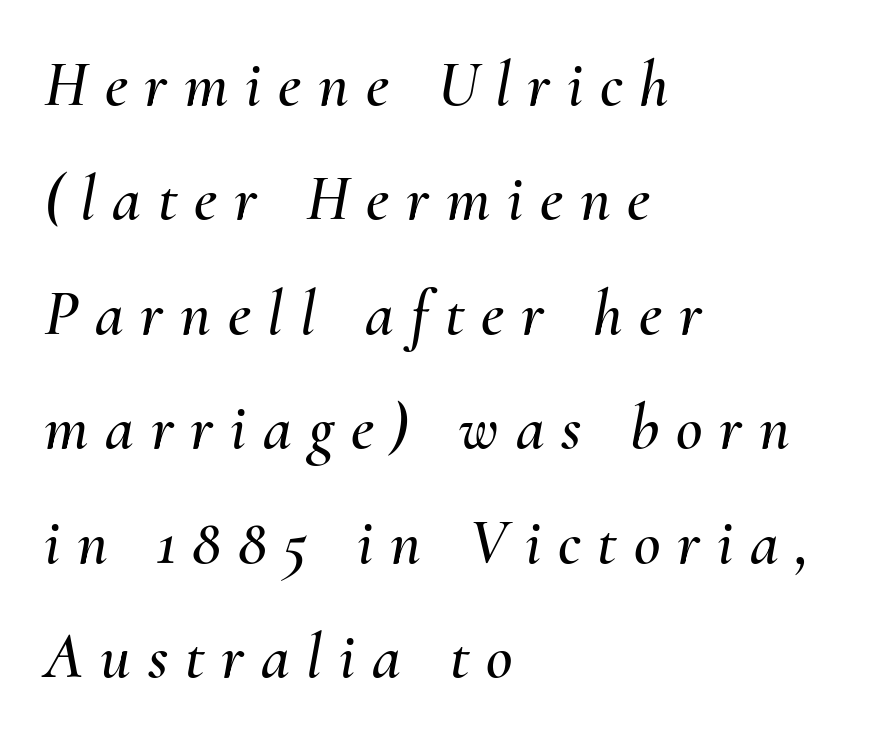
Line starts are locked; line ends wander. This rendering features lettering with no underline. In terms of letterspacing, this is a distinctly airy, spread setting. Is this a fixed-width face? No — the glyphs have proportional, varying widths. Italic? Definitely — the glyphs are oblique.
